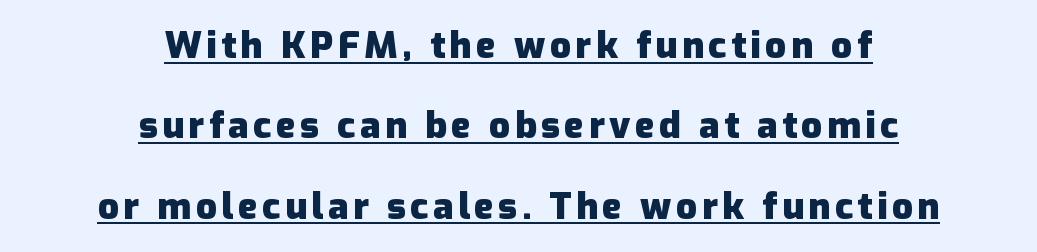
Q: Is the text bold? A: Yes.
Q: Is the text italic (slanted)? A: No, it is upright.
Q: Is the typeface a serif or a sans-serif typeface? A: Sans-serif.
Q: Is the text underlined? A: Yes.
Q: How is the paragraph aligned? A: Centered.
Q: Is the spacing between lines tight, normal or loose? A: Loose.
Q: Width (condensed, normal, or wide)? A: Normal.
Q: Stroke contrast? A: Low.
Q: x-height? A: Medium.
Q: Monospaced? A: No.
